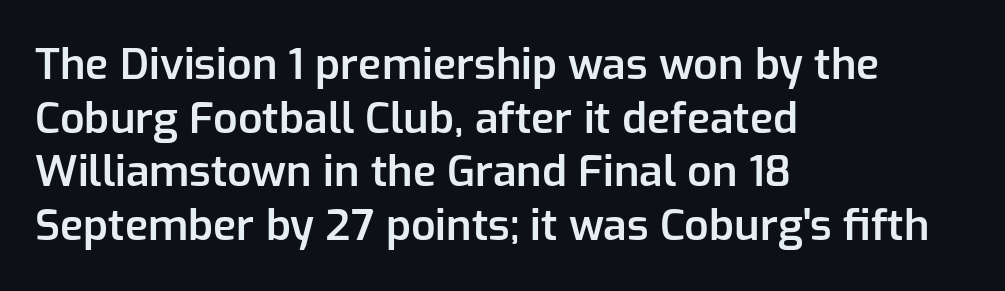
The image shows 43 px semibold sans-serif type, upright; set left-aligned, normal line spacing (1.25x), normal letter spacing, not underlined; low stroke contrast and a medium x-height.
